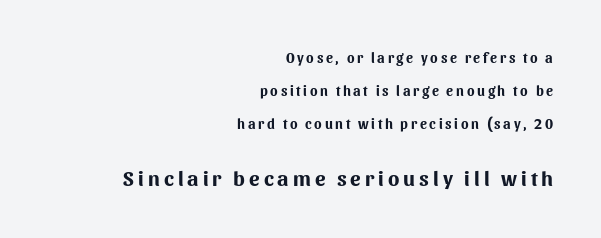
{"italic": "no", "bold": "yes", "underline": "no", "align": "right", "line_spacing": "loose", "line_spacing_ratio": 2.36, "larger_block": "second", "size_ratio": 1.5, "glyph_px": 21}
